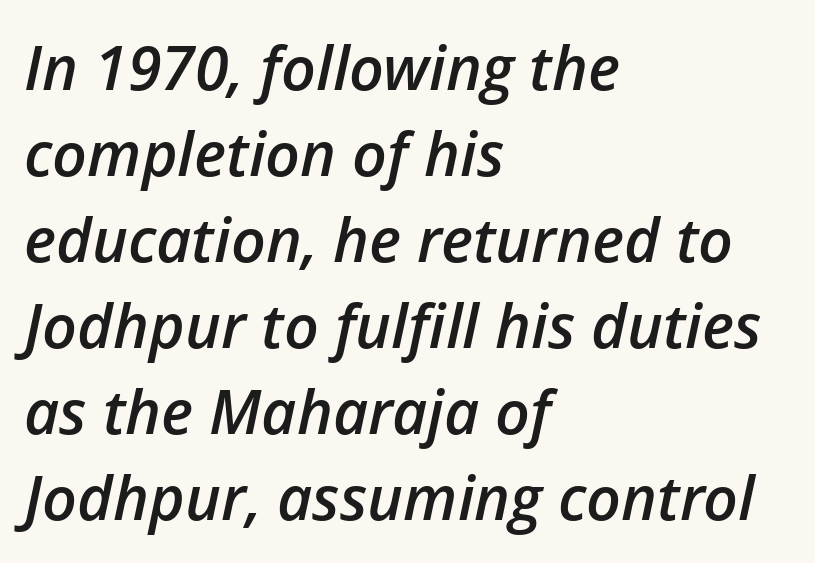
Q: Is the text bold? A: Semi-bold.
Q: Is the text italic (slanted)? A: Yes, it leans right by about 12 degrees.
Q: Is the text underlined? A: No.
Q: How is the paragraph aligned? A: Left-aligned.
Q: Is the spacing between letters normal or unusually wide? A: Normal.
Q: Is the spacing between lines tight, normal or loose? A: Normal.
Q: Width (condensed, normal, or wide)? A: Normal.
Q: Stroke contrast? A: Low.
Q: x-height? A: Medium.
Q: Monospaced? A: No.
